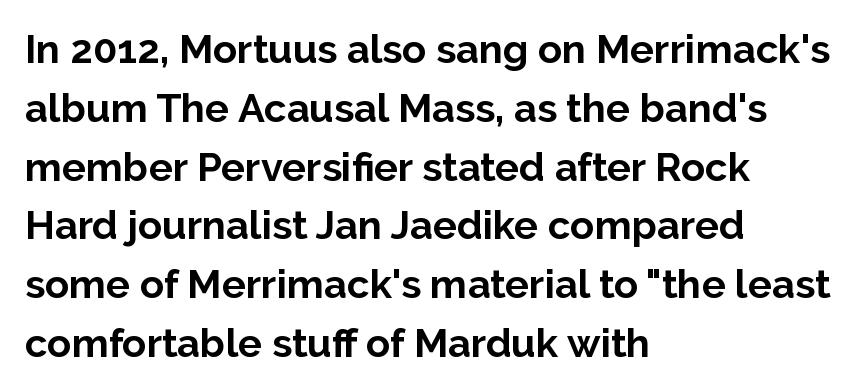
The image shows 40 px bold sans-serif type, upright; set left-aligned, normal line spacing (1.47x), normal letter spacing, not underlined; low stroke contrast and a medium x-height.
